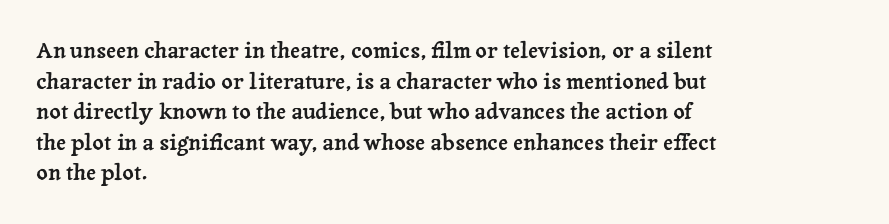
{"italic": "no", "underline": "no", "align": "left", "line_spacing": "normal", "line_spacing_ratio": 1.39, "letter_spacing": "normal", "letter_spacing_em": 0.0, "glyph_px": 22}
